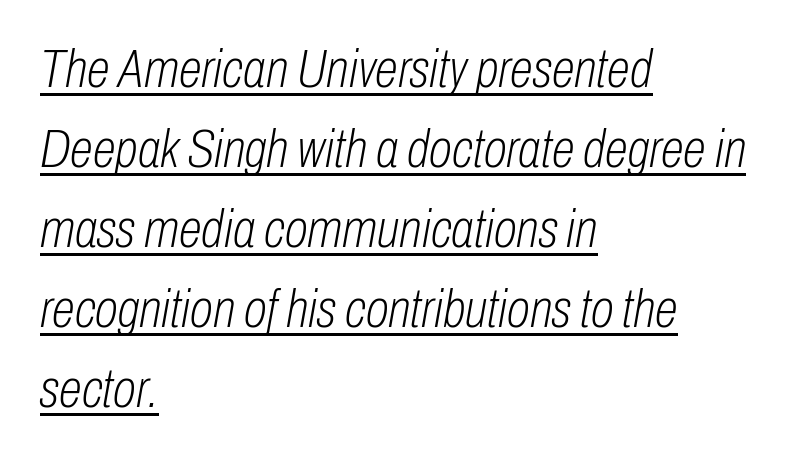
The image shows 53 px light, condensed type, italic (leaning right); set left-aligned, normal line spacing (1.51x), normal letter spacing, underlined; low stroke contrast and a medium x-height.
